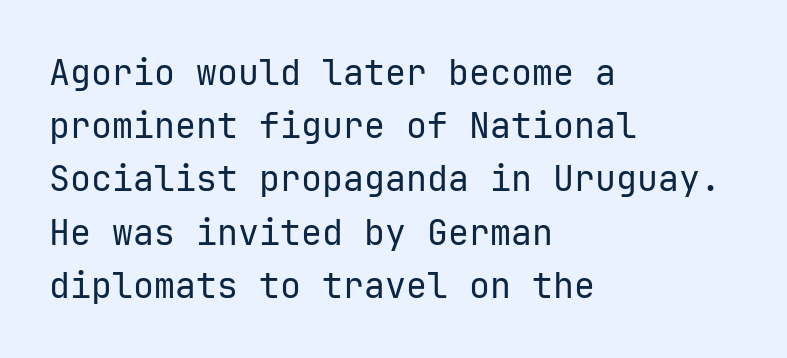
The lines are quadded left. Fixed-width glyphs throughout — classic coding-font behaviour. A bare baseline throughout the passage. Unbolded letterforms with no extra heft.
